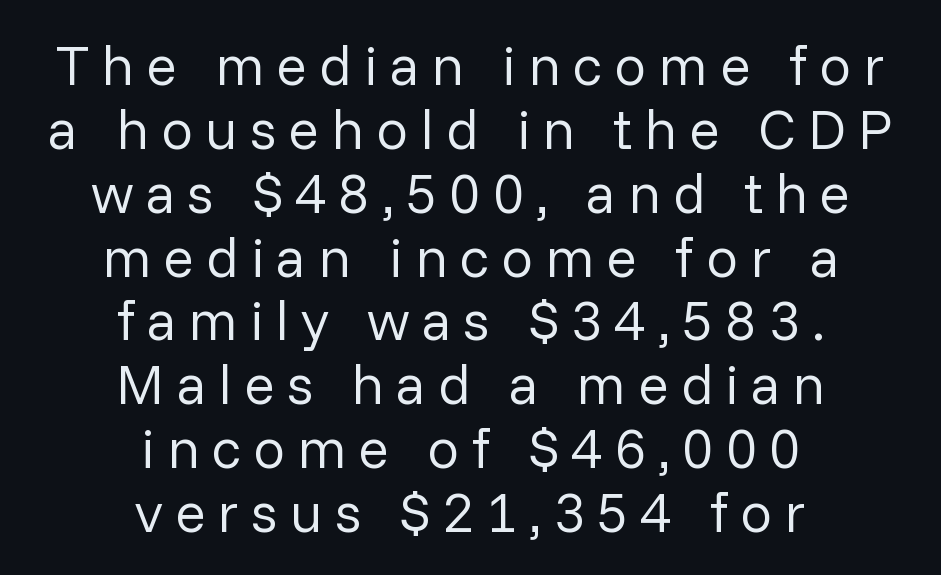
Stroke terminals: plain, sans-serif. Reading down the block, each line starts at a different indent, mirrored at its end. The letters stand upright; this is a roman face. The type is letterspaced generously, with wide tracking. Bare-footed words on every line.
